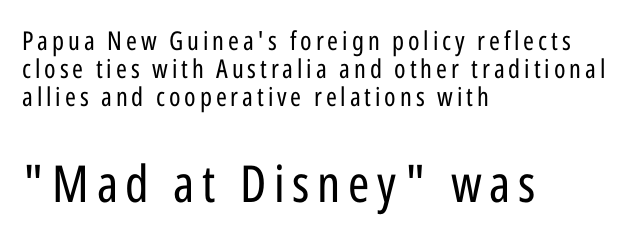
Q: Is the text bold? A: No.
Q: Is the text italic (slanted)? A: No, it is upright.
Q: Is the typeface a serif or a sans-serif typeface? A: Sans-serif.
Q: Is the text underlined? A: No.
Q: How is the paragraph aligned? A: Left-aligned.
Q: Is the spacing between lines tight, normal or loose? A: Tight.
Q: Which block of text is set in a larger size, the first (top) or the second (bottom)? A: The second (bottom) one.
Q: Width (condensed, normal, or wide)? A: Condensed.
Q: Stroke contrast? A: Low.
Q: x-height? A: Medium.
Q: Monospaced? A: No.
